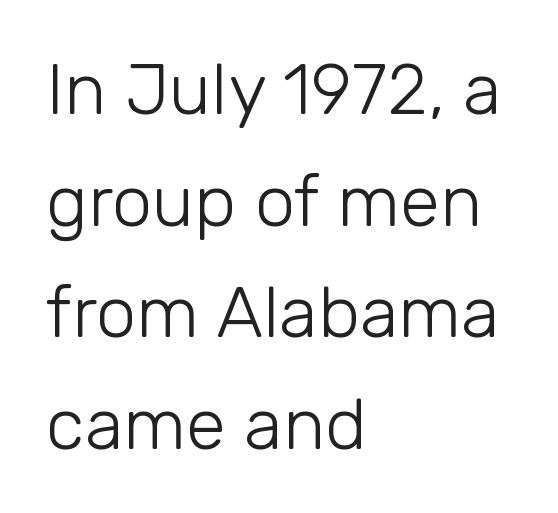
The image shows 72 px light sans-serif type, upright; set left-aligned, normal line spacing (1.55x), normal letter spacing, not underlined; low stroke contrast and a medium x-height.
